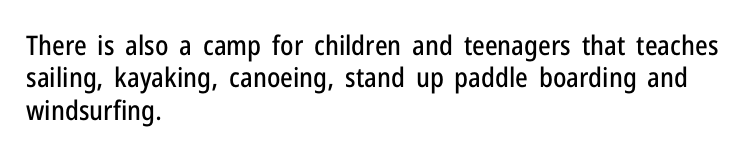
{"italic": "no", "underline": "no", "align": "left", "line_spacing_ratio": 1.2, "letter_spacing": "normal", "letter_spacing_em": 0.0, "glyph_px": 27}
